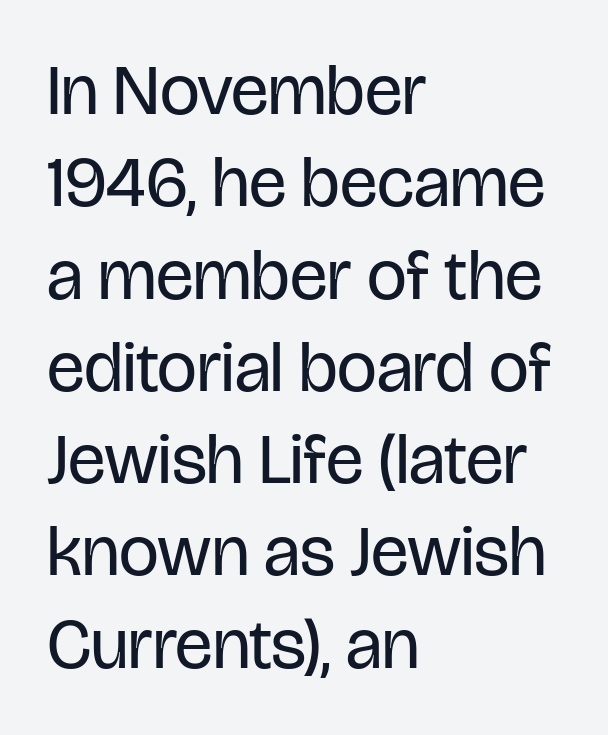
The gap between lines stays unmarked. The face used here is a sans, in the tradition of grotesques and geometrics. Compared with a typical body face, this is equally light or lighter still. The text block is weighted toward the left margin, trailing off unevenly rightward. This sample has the flowing, uneven cadence of proportional lettering.
